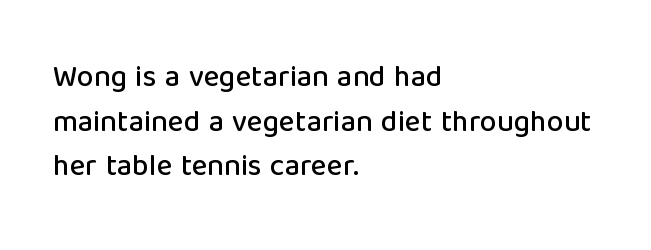
Does the copy run flush right? No — it runs flush left. A typesetter would call this leading conventional body-copy spacing. Lines of text with bare space underneath. The font family rendered here belongs to the sans-serif group. Varying glyph widths throughout — classic text-font behaviour.
